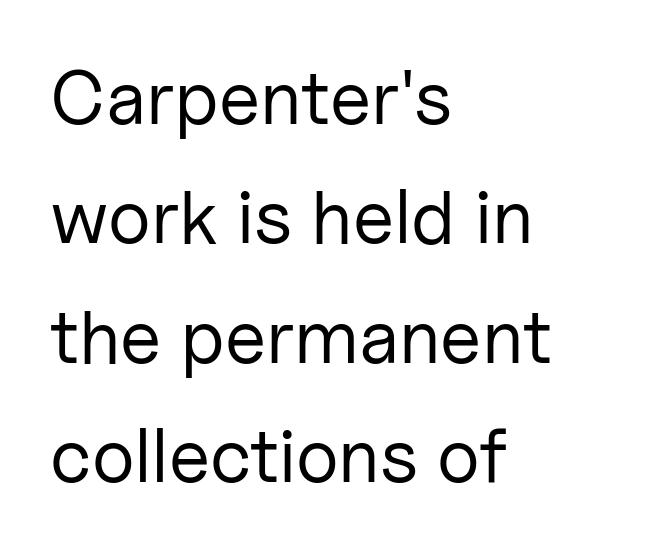
Leftover space on each line is placed entirely after the last word. The baseline area is clear. Compared with typical paragraphs, the rows here are spaced about the same. The line texture is even and compact thanks to regular tracking.
